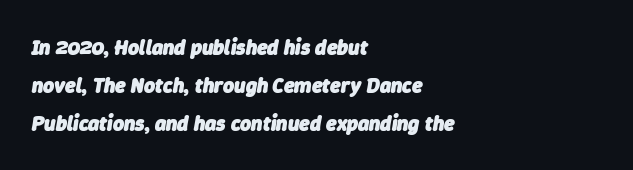
{"italic": "yes", "lean": "right", "slant_degrees": 9, "bold": "yes", "underline": "no", "align": "left", "line_spacing_ratio": 1.82, "letter_spacing": "normal", "letter_spacing_em": 0.0, "glyph_px": 21}
